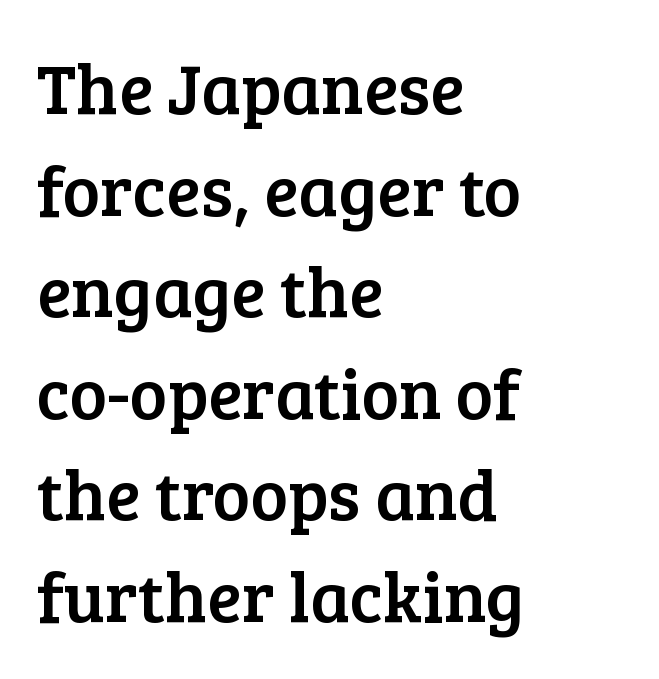
The space between consecutive lines is moderate. The lettering stays uniformly vertical, giving the passage a roman look. No extra tracking has been applied to these lines. These lines are rendered in a variable-pitch font. The words here are not underlined. Examine the stroke ends and you'll spot serifs.
